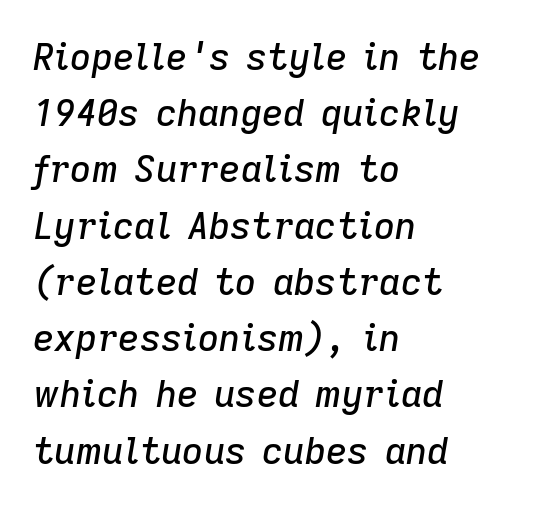
The image shows 37 px text type, italic (leaning right); set left-aligned, normal line spacing (1.52x), normal letter spacing, not underlined; low stroke contrast and a medium x-height.
